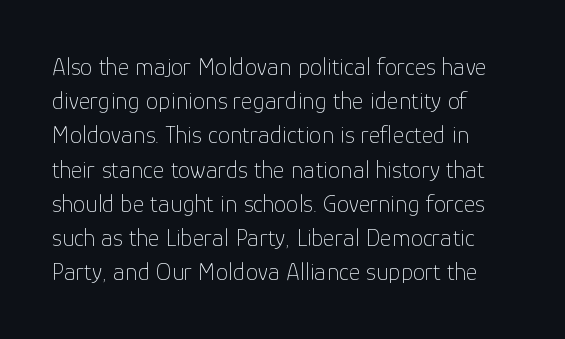
{"italic": "no", "bold": "no", "underline": "no", "line_spacing": "normal", "line_spacing_ratio": 1.37, "letter_spacing": "normal", "letter_spacing_em": 0.0, "glyph_px": 25}
